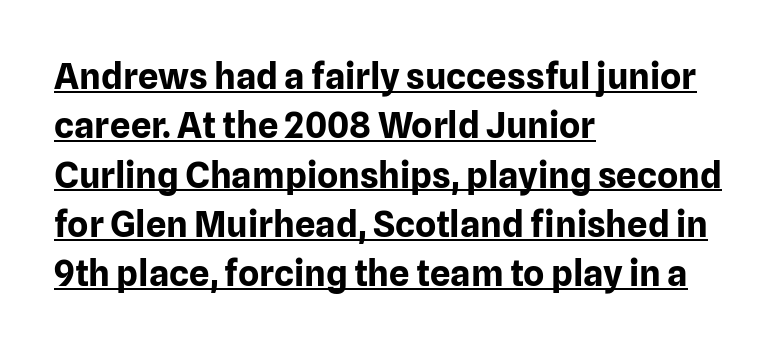
Short note: letters normally spaced. Strong, thick strokes mark this as bold type. Students, observe: this is what conventionally led text looks like. Does a line run under the words? Yes, clearly. Italic? Not at all — the glyphs are vertical. To sum up the face: it is a sans, with no serifs.
